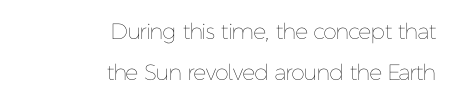
Tracking value appears to be zero — textbook default spacing. The words here are not underlined. The font is comparable to plain body text, perhaps lighter. Leftover space on each line is placed entirely before the opening word. Ordinary non-slanted type is in use.
